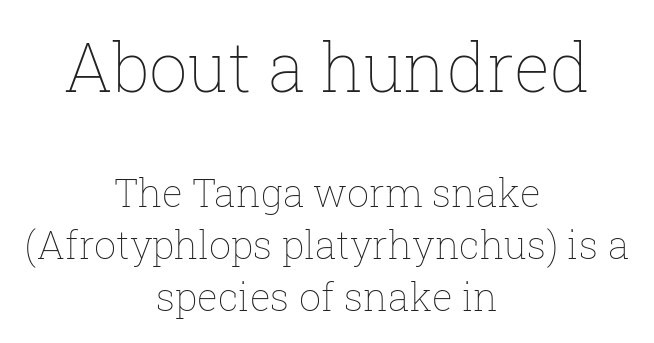
How are the letters spaced? Ordinarily, with no added tracking. The letters stand upright; this is a roman face. A quiet, ordinary-to-light weight characterises the typeface. Check the space under the baseline: it is left empty.
